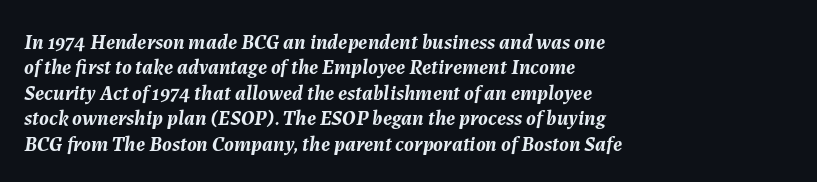
All the whitespace from short lines collects on the right. The passage shown is emphatically bold. No extra tracking has been applied to these lines. Posture: slanted. No word sits above an underline.
